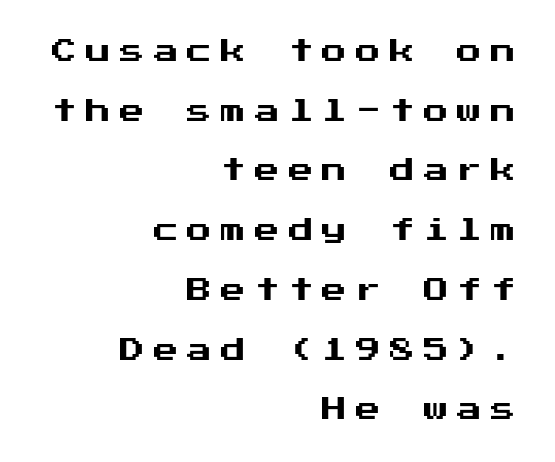
The image shows 25 px text type, upright; set right-aligned, loose line spacing (2.39x), unusually wide letter spacing (+0.35 em), not underlined.
